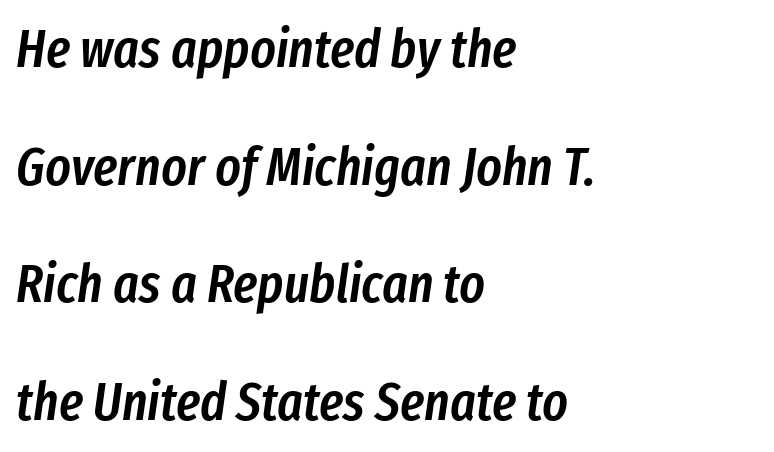
The image shows 54 px semibold, condensed type, italic (leaning right); set left-aligned, loose line spacing (2.18x), normal letter spacing, not underlined; low stroke contrast and a medium x-height.
